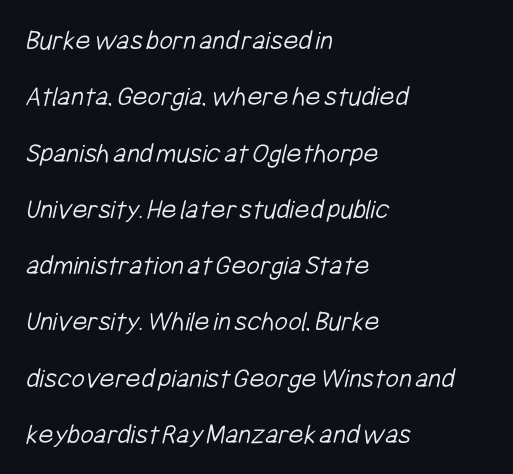
A light-to-regular cut is what we see here. A bare baseline throughout the passage. Spacing between characters is what you'd get straight out of the box. You could not count columns in this text — the font is proportionally spaced. A typesetter would call this leading open, well beyond the default.
